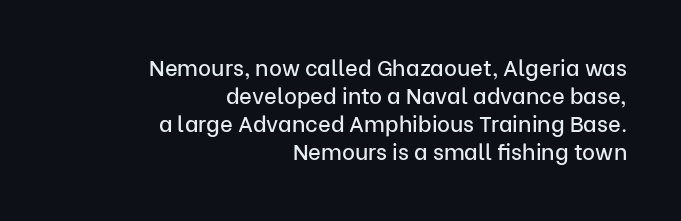
Q: Is the text italic (slanted)? A: No, it is upright.
Q: Is the text underlined? A: No.
Q: How is the paragraph aligned? A: Right-aligned.
Q: Is the spacing between letters normal or unusually wide? A: Normal.
Q: Is the spacing between lines tight, normal or loose? A: Normal.
